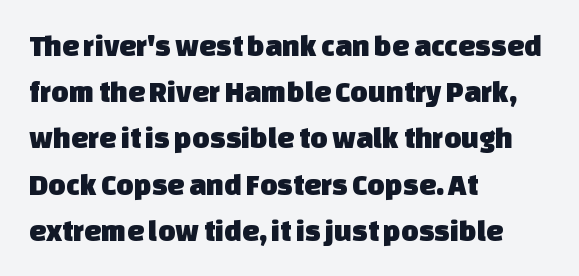
Q: Is the typeface a serif or a sans-serif typeface? A: Sans-serif.
Q: Is the text underlined? A: No.
Q: How is the paragraph aligned? A: Left-aligned.
Q: Is the spacing between letters normal or unusually wide? A: Normal.
Q: Is the spacing between lines tight, normal or loose? A: Normal.
Q: Width (condensed, normal, or wide)? A: Normal.
Q: Stroke contrast? A: Low.
Q: x-height? A: Large.
Q: Monospaced? A: No.
